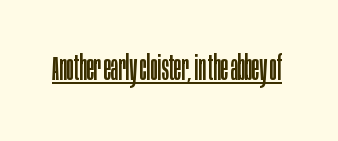
{"serif": "no", "italic": "no", "bold": "no", "weight": "regular", "width": "condensed", "stroke_contrast": "low", "x_height": "large", "monospaced": "no", "underline": "yes", "letter_spacing": "normal", "letter_spacing_em": 0.0, "glyph_px": 34}
